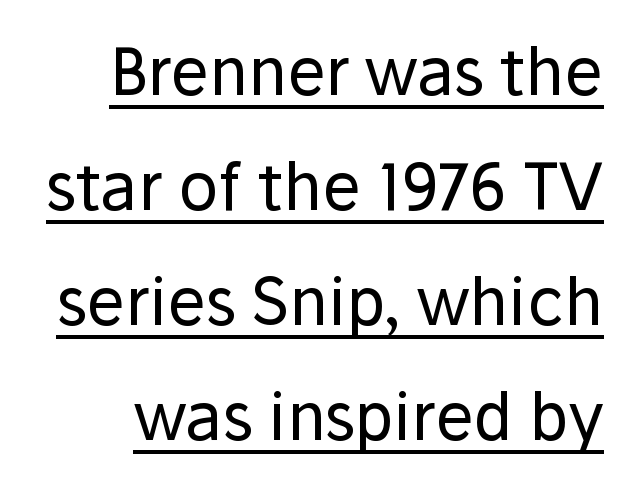
Q: Is the text bold? A: No.
Q: Is the text italic (slanted)? A: No, it is upright.
Q: Is the typeface a serif or a sans-serif typeface? A: Sans-serif.
Q: Is the text underlined? A: Yes.
Q: Is the spacing between letters normal or unusually wide? A: Normal.
Q: Width (condensed, normal, or wide)? A: Normal.
Q: Stroke contrast? A: Low.
Q: x-height? A: Medium.
Q: Monospaced? A: No.
